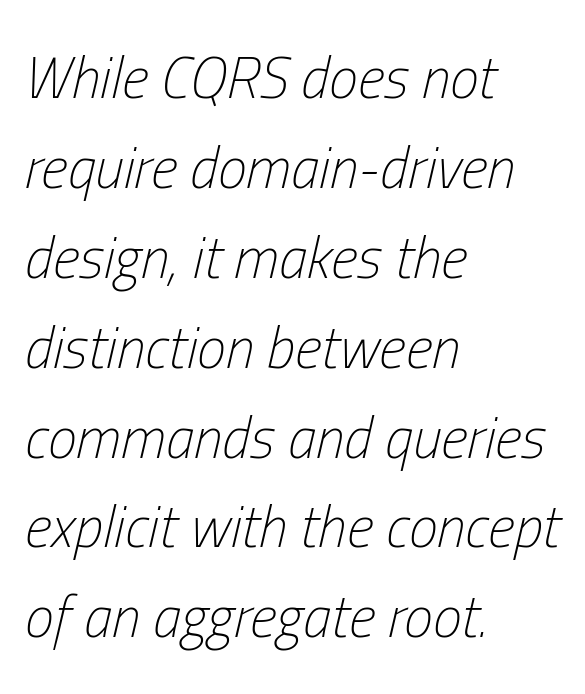
The image shows 58 px light, condensed type, italic (leaning right); set left-aligned, normal line spacing (1.55x), normal letter spacing, not underlined; low stroke contrast and a medium x-height.
